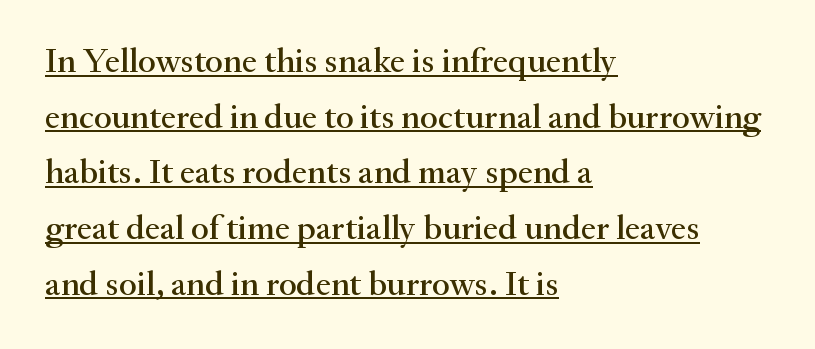
Q: Is the text italic (slanted)? A: No, it is upright.
Q: Is the typeface a serif or a sans-serif typeface? A: Serif.
Q: Is the text underlined? A: Yes.
Q: How is the paragraph aligned? A: Left-aligned.
Q: Is the spacing between letters normal or unusually wide? A: Normal.
Q: Is the spacing between lines tight, normal or loose? A: Normal.
Q: Width (condensed, normal, or wide)? A: Normal.
Q: Stroke contrast? A: Medium.
Q: x-height? A: Small.
Q: Monospaced? A: No.
